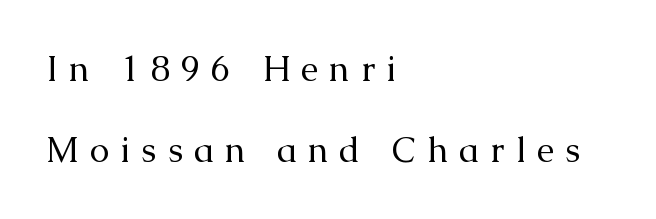
The gap between lines stays unmarked. The strokes are not fattened; the text isn't bold. Words appear elongated and porous because spacing is wide. What's the leading like? Stretched, with rows far apart.
